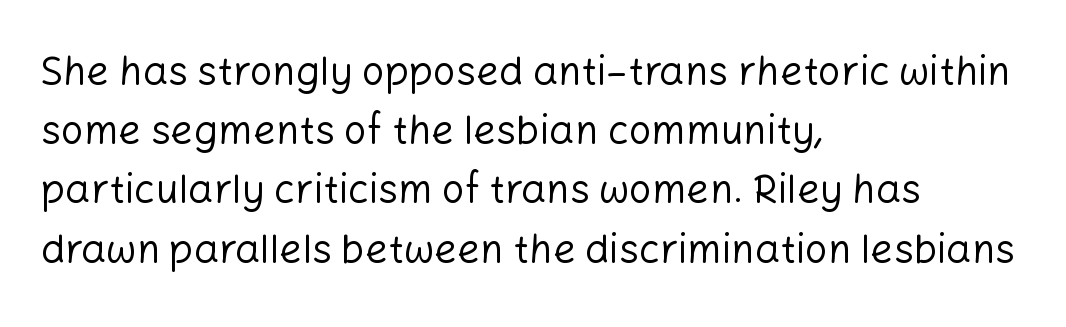
These lines stack with their left ends in a neat column. Each stroke keeps to a modest, everyday thickness or less. The glyphs are unaccompanied by any horizontal stroke below them. The face used here is a sans, in the tradition of grotesques and geometrics.
